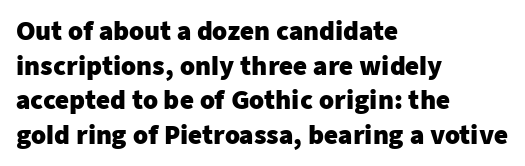
{"italic": "no", "bold": "yes", "underline": "no", "align": "left", "line_spacing": "normal", "line_spacing_ratio": 1.44, "letter_spacing": "normal", "letter_spacing_em": 0.0, "glyph_px": 24}
